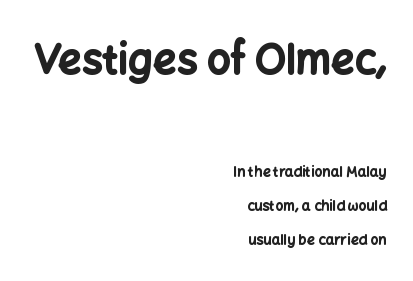
Q: Is the text bold? A: Yes.
Q: Is the text italic (slanted)? A: No, it is upright.
Q: Is the typeface a serif or a sans-serif typeface? A: Sans-serif.
Q: Is the text underlined? A: No.
Q: How is the paragraph aligned? A: Right-aligned.
Q: Is the spacing between letters normal or unusually wide? A: Normal.
Q: Is the spacing between lines tight, normal or loose? A: Loose.
Q: Which block of text is set in a larger size, the first (top) or the second (bottom)? A: The first (top) one.
Q: Width (condensed, normal, or wide)? A: Normal.
Q: Stroke contrast? A: Low.
Q: x-height? A: Medium.
Q: Monospaced? A: No.
